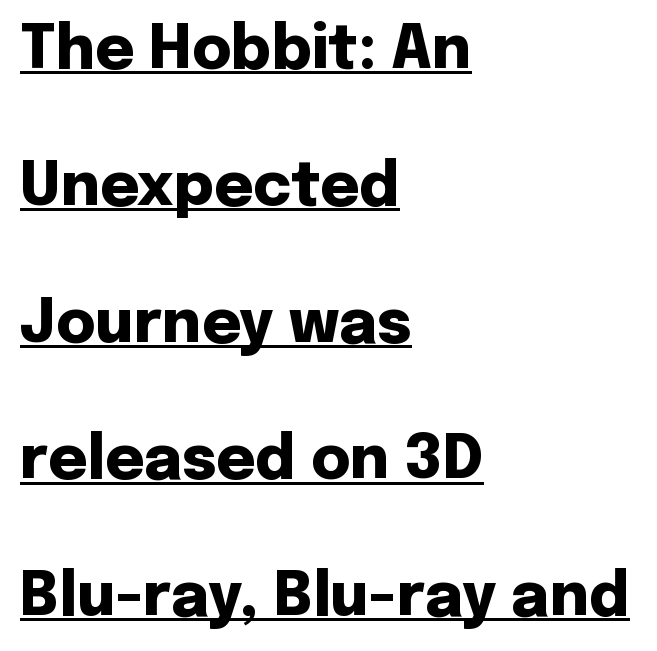
{"serif": "no", "italic": "no", "bold": "yes", "weight": "heavy", "width": "normal", "stroke_contrast": "low", "x_height": "medium", "monospaced": "no", "underline": "yes", "align": "left", "line_spacing": "loose", "line_spacing_ratio": 2.28, "letter_spacing": "normal", "letter_spacing_em": 0.0, "glyph_px": 60}
